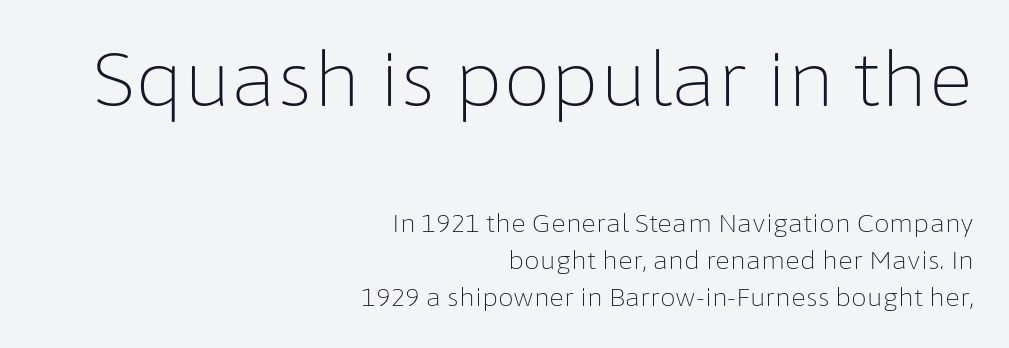
The image shows 76 px light sans-serif type, upright; set right-aligned, normal line spacing (1.48x), normal letter spacing, not underlined; the first (top) block is 3.04x larger; low stroke contrast and a medium x-height.
